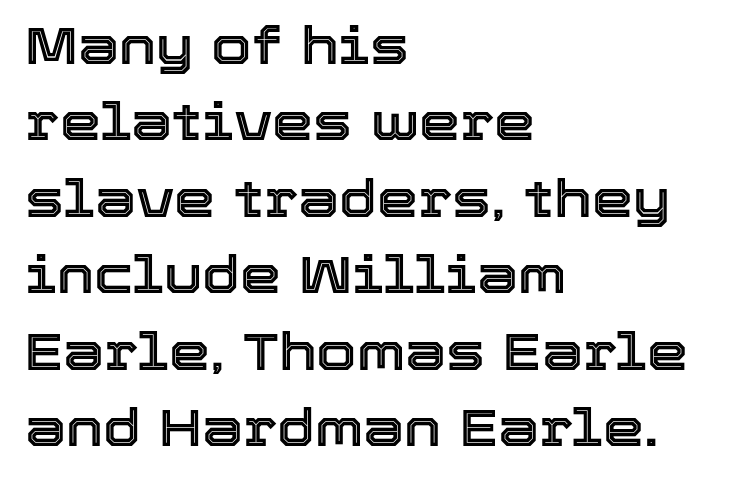
The image shows 52 px text type, upright; set left-aligned, normal line spacing (1.47x), normal letter spacing, not underlined; a medium x-height.
